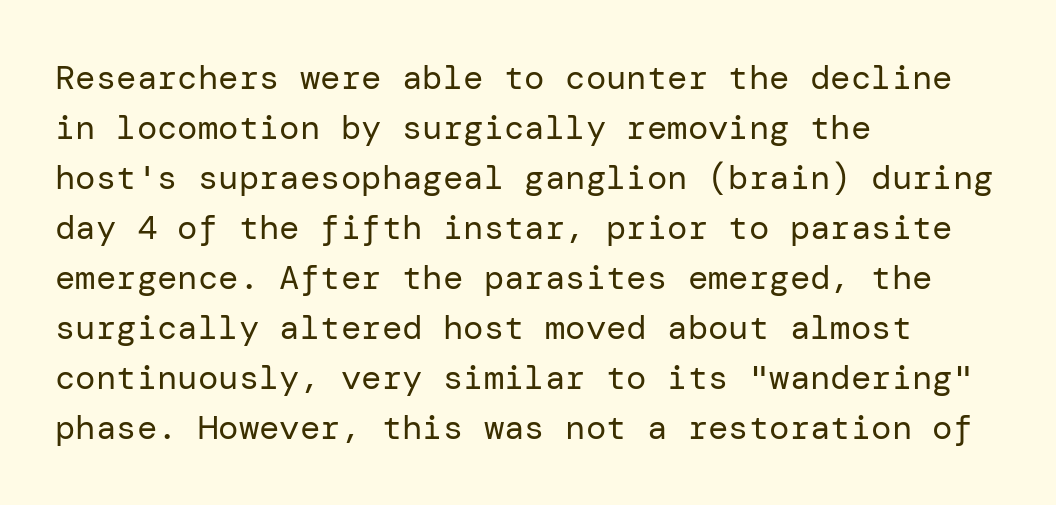
Regular leading. What kind of face is this? One without serifs — a sans. A typesetter would call this zero additional tracking. When letters stand straight like this, we call the style roman or upright.
